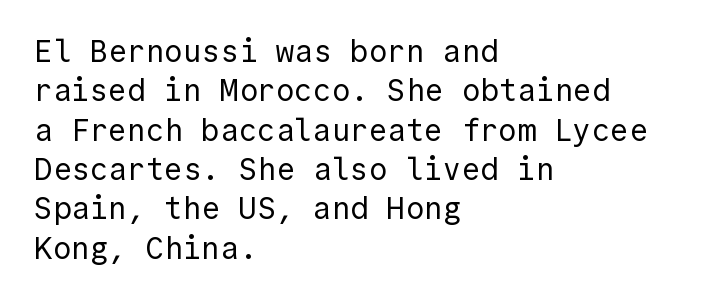
{"serif": "no", "italic": "no", "bold": "no", "weight": "regular", "width": "normal", "x_height": "medium", "monospaced": "yes", "underline": "no", "align": "left", "line_spacing": "normal", "line_spacing_ratio": 1.27, "letter_spacing": "normal", "letter_spacing_em": 0.0, "glyph_px": 31}
